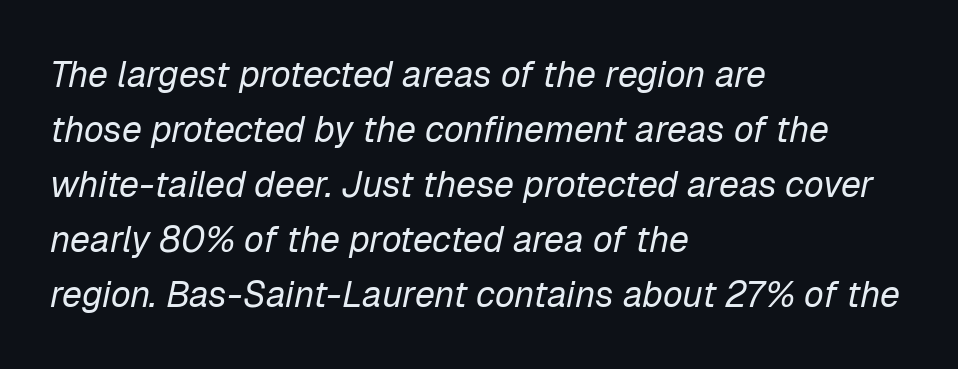
{"italic": "yes", "lean": "right", "slant_degrees": 12, "bold": "no", "weight": "regular", "width": "normal", "stroke_contrast": "low", "x_height": "medium", "monospaced": "no", "underline": "no", "align": "left", "line_spacing": "normal", "line_spacing_ratio": 1.53, "letter_spacing": "normal", "letter_spacing_em": 0.0, "glyph_px": 36}
